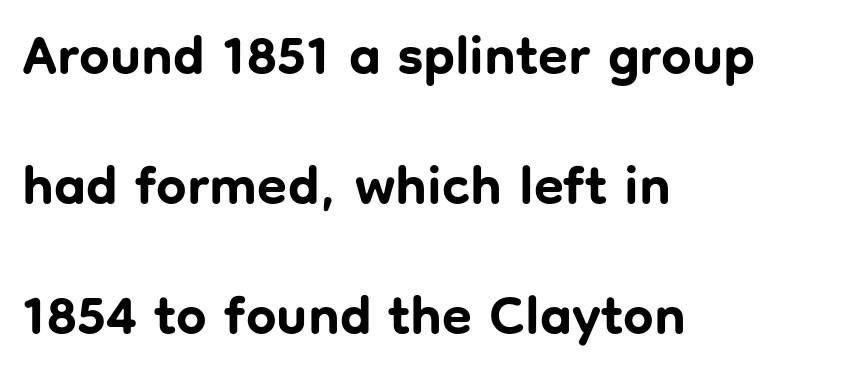
The image shows 54 px bold sans-serif type, upright; set left-aligned, loose line spacing (2.41x), normal letter spacing, not underlined; low stroke contrast and a medium x-height.
